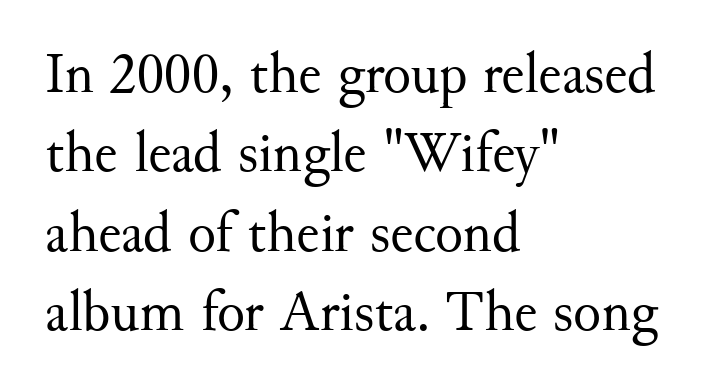
Q: Is the text bold? A: No.
Q: Is the text italic (slanted)? A: No, it is upright.
Q: Is the typeface a serif or a sans-serif typeface? A: Serif.
Q: Is the text underlined? A: No.
Q: How is the paragraph aligned? A: Left-aligned.
Q: Is the spacing between letters normal or unusually wide? A: Normal.
Q: Is the spacing between lines tight, normal or loose? A: Normal.
Q: Width (condensed, normal, or wide)? A: Normal.
Q: Stroke contrast? A: Medium.
Q: x-height? A: Small.
Q: Monospaced? A: No.
